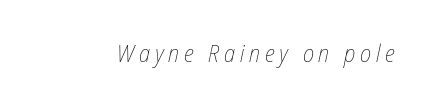
Q: Is the text bold? A: No.
Q: Is the text italic (slanted)? A: Yes, it leans right by about 12 degrees.
Q: Is the text underlined? A: No.
Q: Is the spacing between letters normal or unusually wide? A: Unusually wide.
